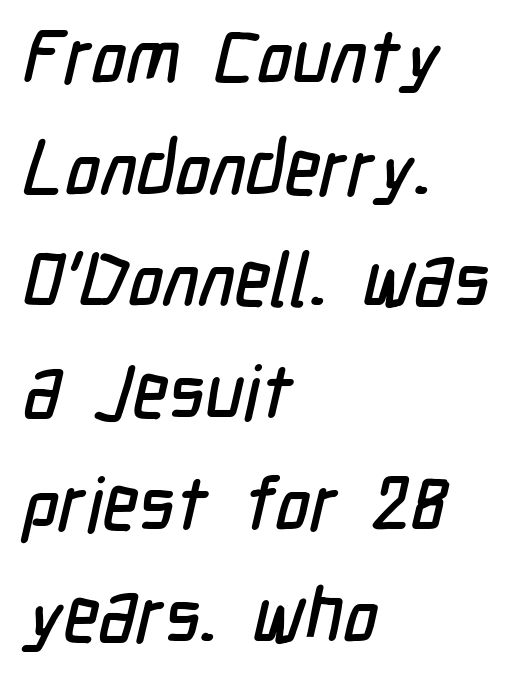
The image shows 75 px condensed sans-serif type; set left-aligned, normal line spacing (1.49x), normal letter spacing, not underlined; low stroke contrast and a medium x-height.
